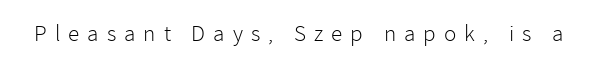
The image shows 23 px text type, upright; set unusually wide letter spacing (+0.35 em), not underlined.
